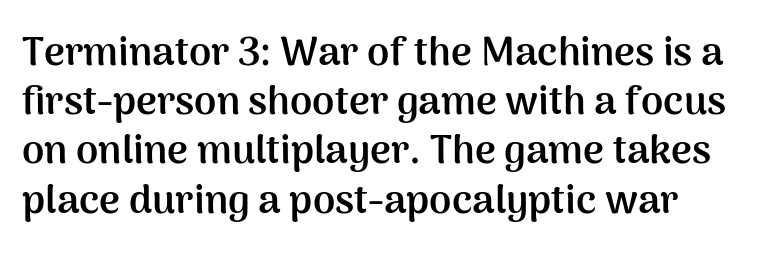
Q: Is the text bold? A: Yes.
Q: Is the text italic (slanted)? A: No, it is upright.
Q: Is the typeface a serif or a sans-serif typeface? A: Sans-serif.
Q: Is the text underlined? A: No.
Q: Is the spacing between letters normal or unusually wide? A: Normal.
Q: Width (condensed, normal, or wide)? A: Normal.
Q: Stroke contrast? A: Medium.
Q: x-height? A: Medium.
Q: Monospaced? A: No.
